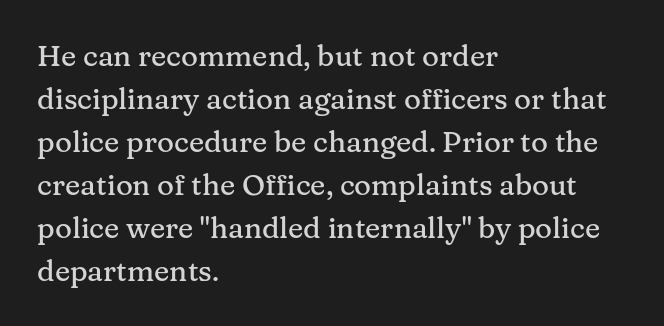
Q: Is the text italic (slanted)? A: No, it is upright.
Q: Is the typeface a serif or a sans-serif typeface? A: Serif.
Q: Is the text underlined? A: No.
Q: How is the paragraph aligned? A: Left-aligned.
Q: Is the spacing between letters normal or unusually wide? A: Normal.
Q: Is the spacing between lines tight, normal or loose? A: Normal.
Q: Width (condensed, normal, or wide)? A: Normal.
Q: Stroke contrast? A: Medium.
Q: x-height? A: Medium.
Q: Monospaced? A: No.
